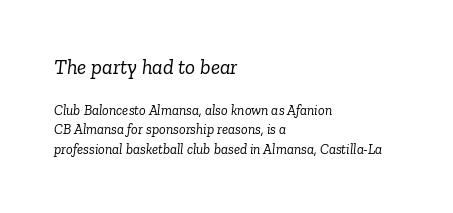
Q: Is the text bold? A: No.
Q: Is the text italic (slanted)? A: Yes, it leans right by about 6 degrees.
Q: Is the text underlined? A: No.
Q: How is the paragraph aligned? A: Left-aligned.
Q: Is the spacing between letters normal or unusually wide? A: Normal.
Q: Is the spacing between lines tight, normal or loose? A: Normal.
Q: Which block of text is set in a larger size, the first (top) or the second (bottom)? A: The first (top) one.
